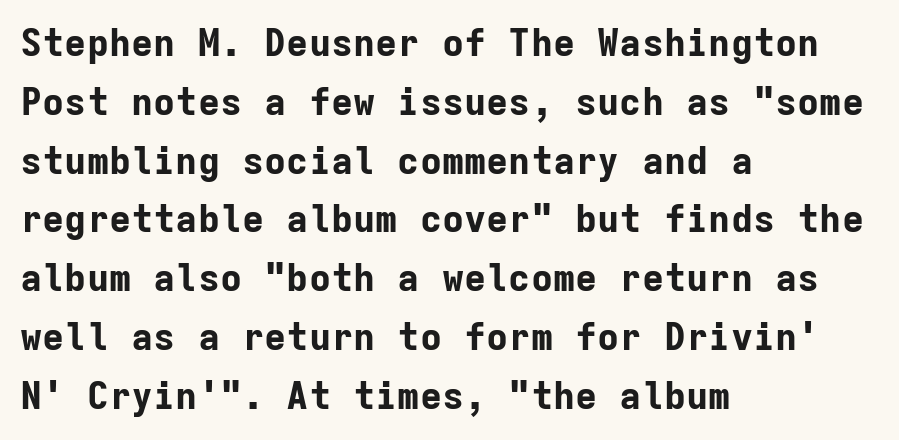
Q: Is the text bold? A: Yes.
Q: Is the text italic (slanted)? A: No, it is upright.
Q: Is the typeface a serif or a sans-serif typeface? A: Sans-serif.
Q: Is the text underlined? A: No.
Q: How is the paragraph aligned? A: Left-aligned.
Q: Is the spacing between letters normal or unusually wide? A: Normal.
Q: Is the spacing between lines tight, normal or loose? A: Normal.
Q: Width (condensed, normal, or wide)? A: Normal.
Q: Stroke contrast? A: Low.
Q: x-height? A: Medium.
Q: Monospaced? A: Yes.
